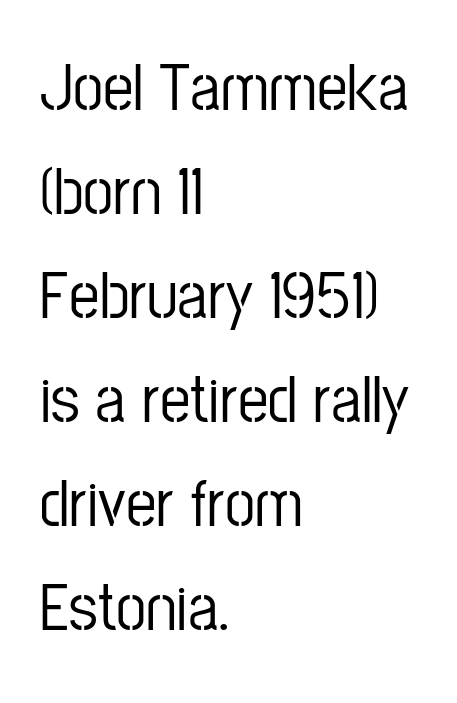
{"serif": "no", "italic": "no", "width": "condensed", "stroke_contrast": "low", "x_height": "medium", "monospaced": "no", "underline": "no", "align": "left", "line_spacing": "normal", "line_spacing_ratio": 1.53, "letter_spacing": "normal", "letter_spacing_em": 0.0, "glyph_px": 68}
